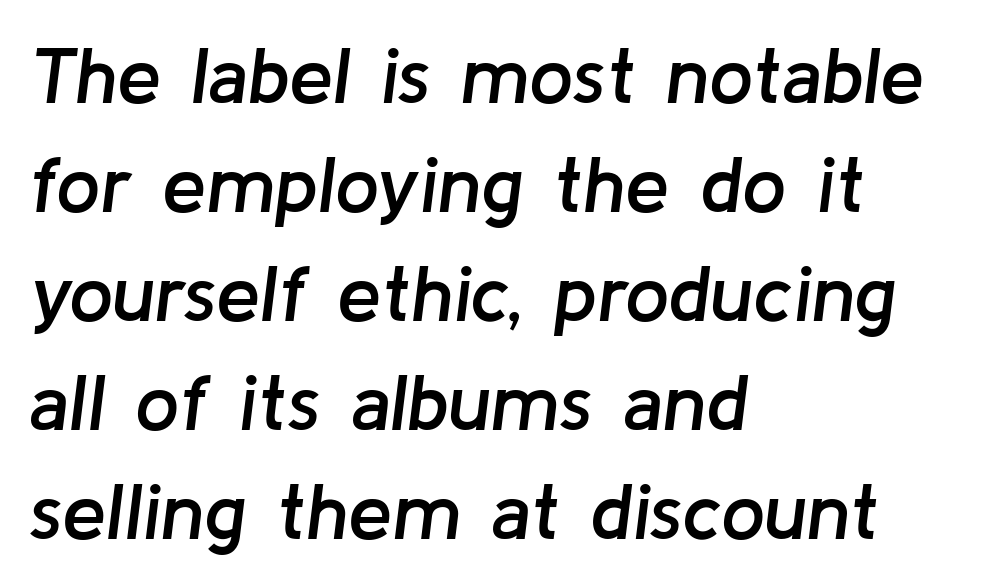
Q: Is the text bold? A: Semi-bold.
Q: Is the text italic (slanted)? A: Yes, it leans right by about 8 degrees.
Q: Is the text underlined? A: No.
Q: How is the paragraph aligned? A: Left-aligned.
Q: Is the spacing between letters normal or unusually wide? A: Normal.
Q: Is the spacing between lines tight, normal or loose? A: Normal.
Q: Width (condensed, normal, or wide)? A: Normal.
Q: Stroke contrast? A: Low.
Q: x-height? A: Medium.
Q: Monospaced? A: No.
